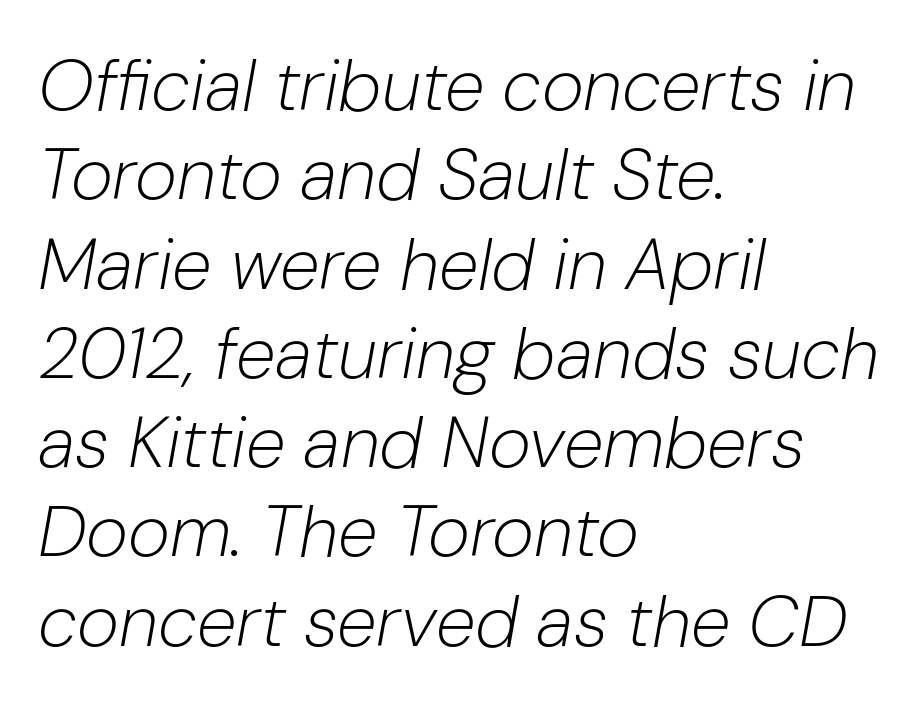
Type without underlining. Proportional: the letters do not fall into vertical columns. The tracking reads as untouched default to a designer's eye. Caption: multi-line text, flush left, ragged right.
